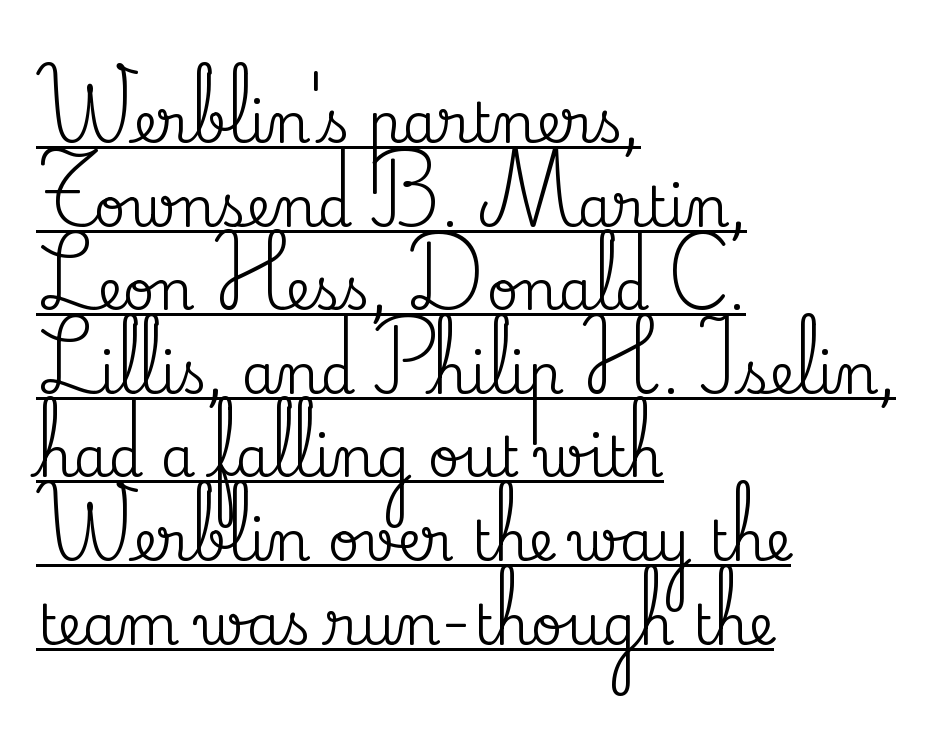
Q: Is the text italic (slanted)? A: No, it is upright.
Q: Is the typeface a serif or a sans-serif typeface? A: Serif.
Q: Is the text underlined? A: Yes.
Q: How is the paragraph aligned? A: Left-aligned.
Q: Is the spacing between letters normal or unusually wide? A: Normal.
Q: Is the spacing between lines tight, normal or loose? A: Normal.
Q: Width (condensed, normal, or wide)? A: Normal.
Q: Stroke contrast? A: Medium.
Q: x-height? A: Small.
Q: Monospaced? A: No.
